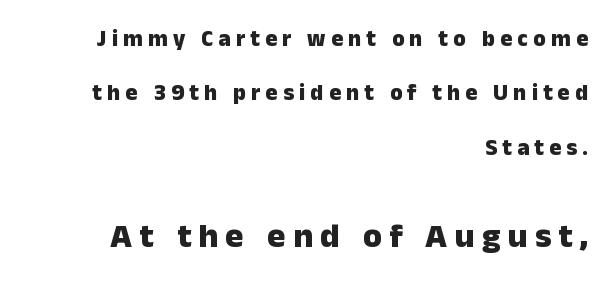
Q: Is the text bold? A: Yes.
Q: Is the text italic (slanted)? A: No, it is upright.
Q: Is the typeface a serif or a sans-serif typeface? A: Sans-serif.
Q: Is the text underlined? A: No.
Q: How is the paragraph aligned? A: Right-aligned.
Q: Is the spacing between letters normal or unusually wide? A: Unusually wide.
Q: Is the spacing between lines tight, normal or loose? A: Loose.
Q: Which block of text is set in a larger size, the first (top) or the second (bottom)? A: The second (bottom) one.
Q: Width (condensed, normal, or wide)? A: Normal.
Q: Stroke contrast? A: Low.
Q: x-height? A: Medium.
Q: Monospaced? A: No.
